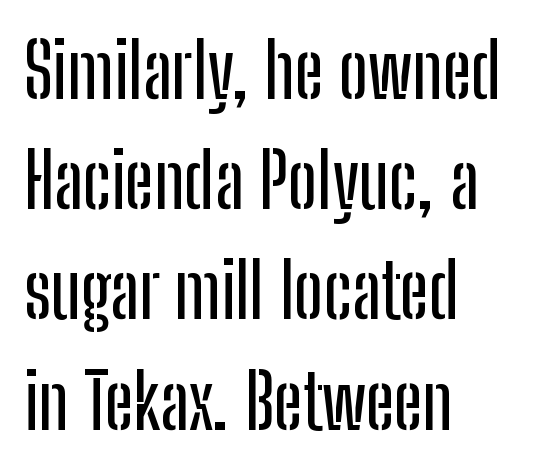
Q: Is the text italic (slanted)? A: No, it is upright.
Q: Is the typeface a serif or a sans-serif typeface? A: Sans-serif.
Q: Is the text underlined? A: No.
Q: How is the paragraph aligned? A: Left-aligned.
Q: Is the spacing between letters normal or unusually wide? A: Normal.
Q: Is the spacing between lines tight, normal or loose? A: Normal.
Q: Width (condensed, normal, or wide)? A: Condensed.
Q: Stroke contrast? A: Low.
Q: x-height? A: Medium.
Q: Monospaced? A: No.
